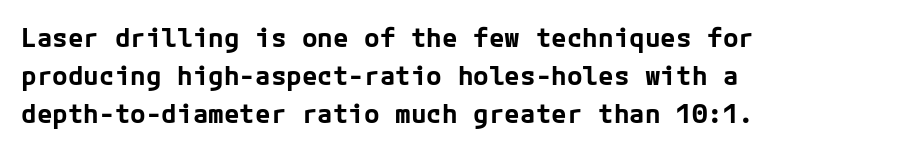
Q: Is the text bold? A: Yes.
Q: Is the text italic (slanted)? A: No, it is upright.
Q: Is the text underlined? A: No.
Q: How is the paragraph aligned? A: Left-aligned.
Q: Is the spacing between letters normal or unusually wide? A: Normal.
Q: Is the spacing between lines tight, normal or loose? A: Normal.
